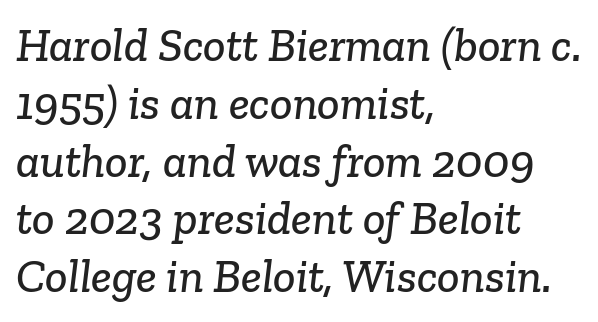
Tracking value appears to be zero — textbook default spacing. Varying glyph widths throughout — classic text-font behaviour. Observe the serifs anchoring each vertical stroke in this sample. The space beneath each line is pristine and unruled. Which margin do the lines hug? The left one — the right edge is uneven.
